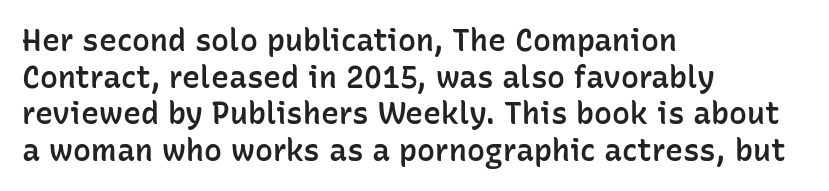
The horizontal fit of the characters is conventional and even. Stroke terminals: plain, sans-serif. Is this a fixed-width face? No — the glyphs have proportional, varying widths. Upright lettering throughout. The rendering anchors every line to the left-hand side.
